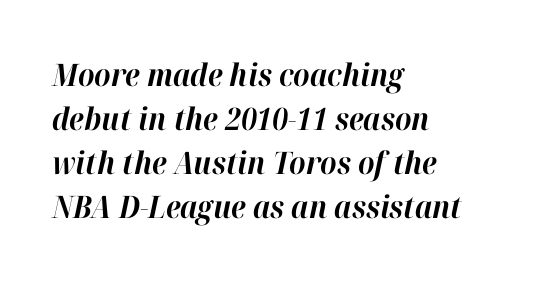
{"italic": "yes", "lean": "right", "slant_degrees": 12, "bold": "yes", "weight": "bold", "width": "normal", "stroke_contrast": "high", "x_height": "medium", "monospaced": "no", "underline": "no", "align": "left", "line_spacing": "normal", "line_spacing_ratio": 1.42, "letter_spacing": "normal", "letter_spacing_em": 0.0, "glyph_px": 31}
